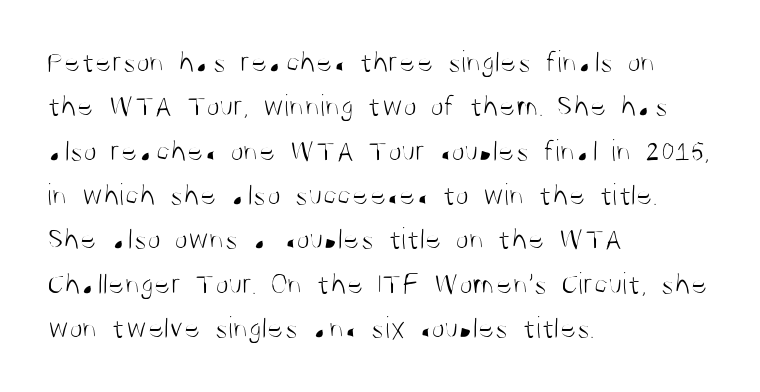
The image shows 31 px light, condensed sans-serif type, upright; set left-aligned, normal line spacing (1.43x), normal letter spacing, not underlined; medium stroke contrast and a large x-height.
